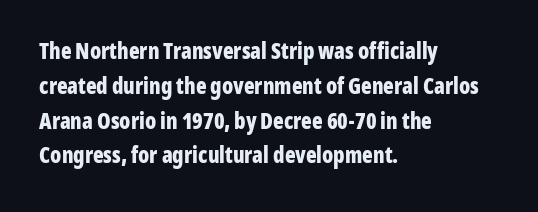
Q: Is the text bold? A: Yes.
Q: Is the text italic (slanted)? A: No, it is upright.
Q: Is the text underlined? A: No.
Q: How is the paragraph aligned? A: Left-aligned.
Q: Is the spacing between letters normal or unusually wide? A: Normal.
Q: Is the spacing between lines tight, normal or loose? A: Normal.
